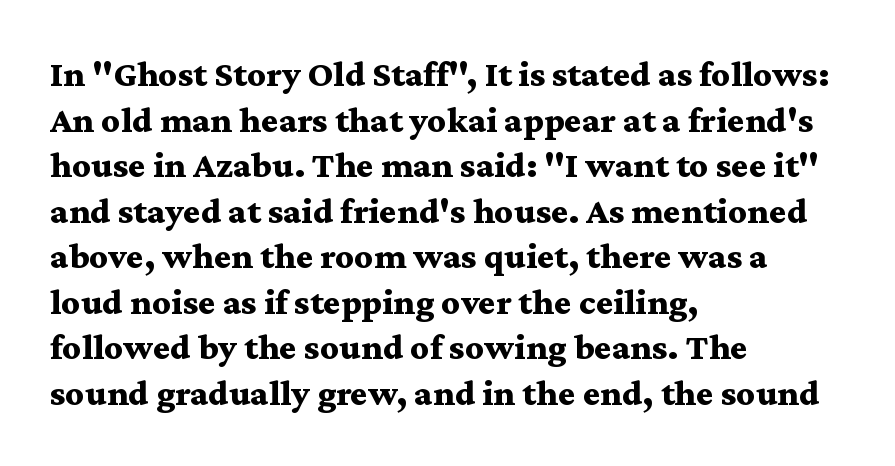
{"serif": "yes", "italic": "no", "bold": "yes", "weight": "bold", "width": "wide", "stroke_contrast": "medium", "x_height": "medium", "monospaced": "no", "underline": "no", "align": "left", "line_spacing_ratio": 1.23, "letter_spacing": "normal", "letter_spacing_em": 0.0, "glyph_px": 37}
